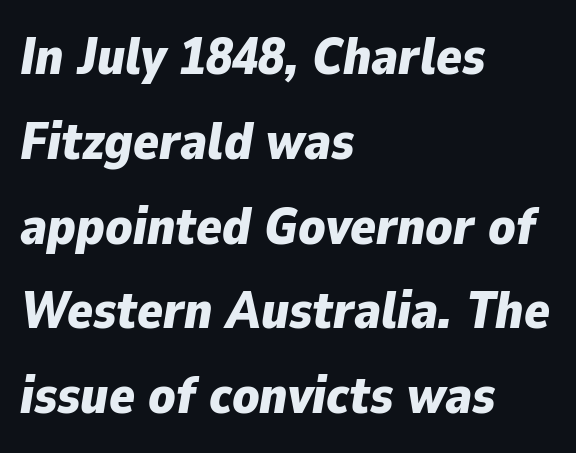
{"italic": "yes", "lean": "right", "slant_degrees": 9, "bold": "yes", "weight": "bold", "width": "normal", "stroke_contrast": "low", "x_height": "medium", "monospaced": "no", "underline": "no", "align": "left", "line_spacing": "normal", "line_spacing_ratio": 1.6, "letter_spacing": "normal", "letter_spacing_em": 0.0, "glyph_px": 53}
